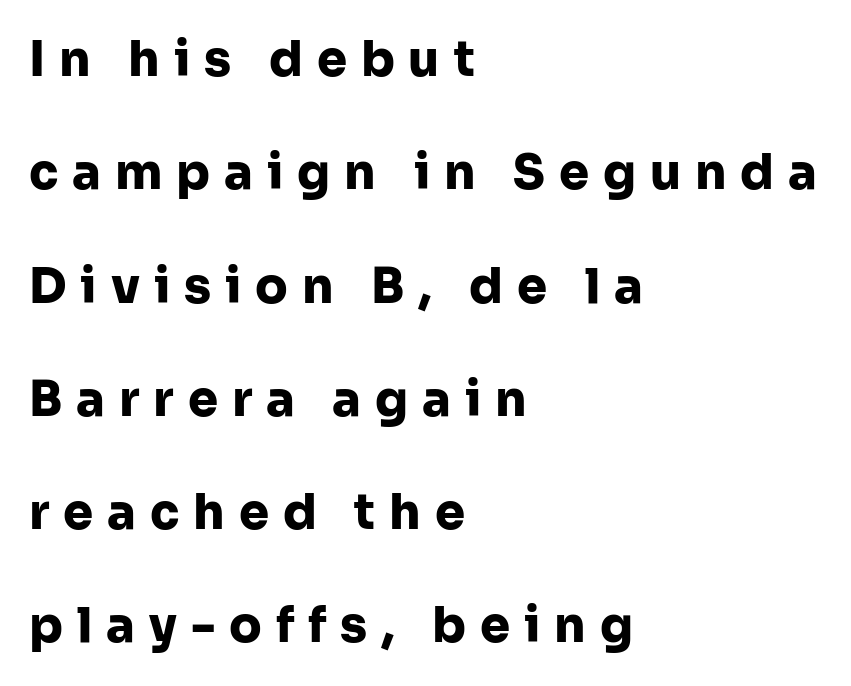
Rows of type keep a wide berth in the vertical direction. Where is the straight margin? On the left. The string is rendered with underlining switched off. The tracking reads as deliberately expanded to a designer's eye.
